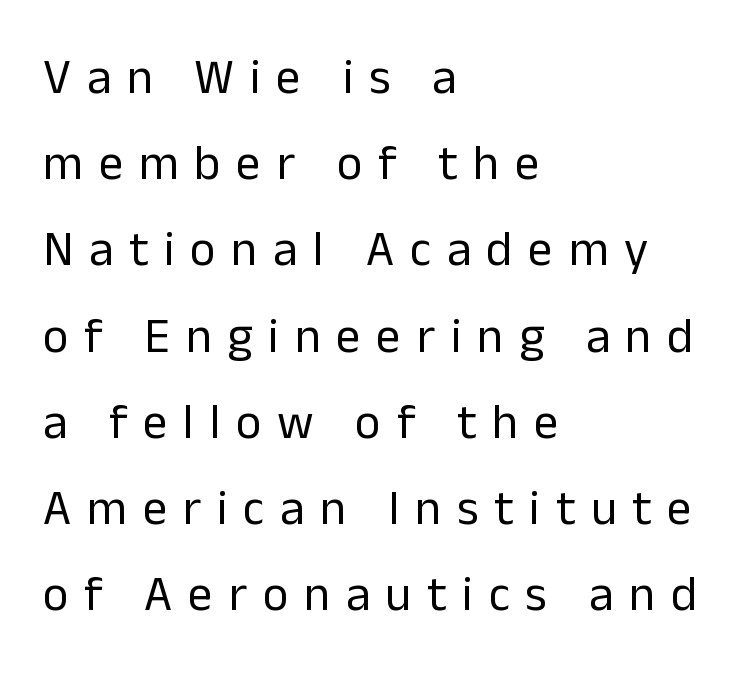
Underlining? Definitely not there. Does the copy run flush right? No — it runs flush left. Do the characters align in a grid? No, the font is proportional. These lines are composed in type without serifs.
